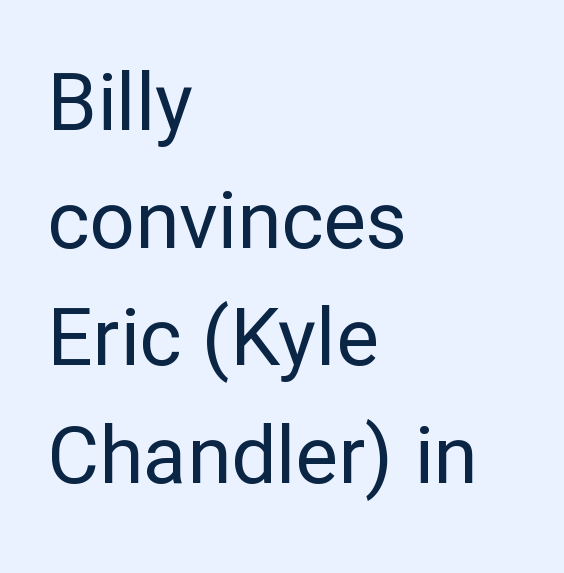
Q: Is the text bold? A: No.
Q: Is the text italic (slanted)? A: No, it is upright.
Q: Is the typeface a serif or a sans-serif typeface? A: Sans-serif.
Q: Is the text underlined? A: No.
Q: How is the paragraph aligned? A: Left-aligned.
Q: Is the spacing between letters normal or unusually wide? A: Normal.
Q: Is the spacing between lines tight, normal or loose? A: Normal.
Q: Width (condensed, normal, or wide)? A: Normal.
Q: Stroke contrast? A: Low.
Q: x-height? A: Medium.
Q: Monospaced? A: No.
